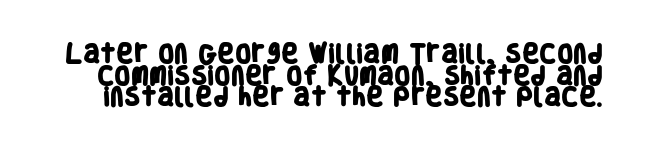
{"bold": "yes", "underline": "no", "line_spacing": "tight", "line_spacing_ratio": 1.03, "letter_spacing": "normal", "letter_spacing_em": 0.0, "glyph_px": 21}
